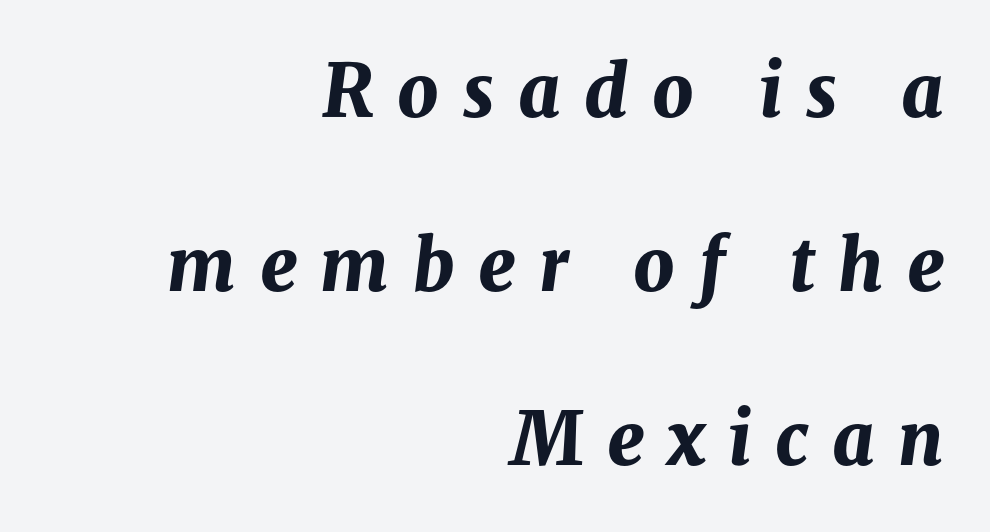
{"italic": "yes", "lean": "right", "slant_degrees": 8, "bold": "yes", "weight": "bold", "width": "normal", "stroke_contrast": "medium", "x_height": "medium", "monospaced": "no", "underline": "no", "align": "right", "line_spacing": "loose", "line_spacing_ratio": 2.42, "letter_spacing": "wide", "letter_spacing_em": 0.33, "glyph_px": 72}
